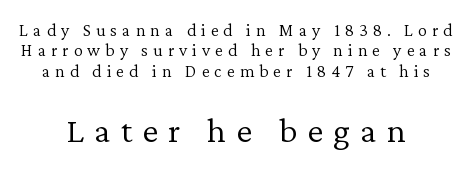
Q: Is the text bold? A: No.
Q: Is the text italic (slanted)? A: No, it is upright.
Q: Is the typeface a serif or a sans-serif typeface? A: Serif.
Q: Is the text underlined? A: No.
Q: How is the paragraph aligned? A: Centered.
Q: Is the spacing between letters normal or unusually wide? A: Unusually wide.
Q: Is the spacing between lines tight, normal or loose? A: Tight.
Q: Which block of text is set in a larger size, the first (top) or the second (bottom)? A: The second (bottom) one.
Q: Width (condensed, normal, or wide)? A: Normal.
Q: Stroke contrast? A: Low.
Q: x-height? A: Medium.
Q: Monospaced? A: No.
